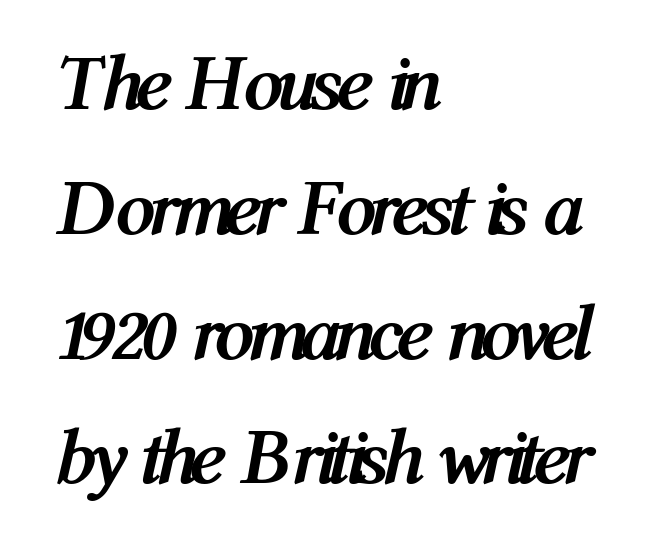
{"italic": "yes", "lean": "right", "slant_degrees": 12, "bold": "yes", "weight": "semibold", "width": "condensed", "stroke_contrast": "medium", "x_height": "medium", "monospaced": "no", "underline": "no", "align": "left", "line_spacing": "normal", "line_spacing_ratio": 1.58, "letter_spacing": "normal", "letter_spacing_em": 0.0, "glyph_px": 79}
